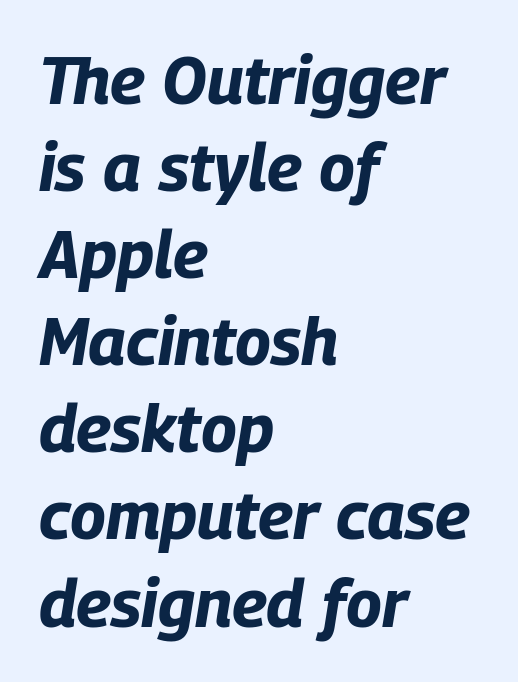
{"italic": "yes", "lean": "right", "slant_degrees": 9, "bold": "yes", "weight": "bold", "width": "condensed", "stroke_contrast": "low", "x_height": "large", "monospaced": "no", "underline": "no", "align": "left", "line_spacing": "normal", "line_spacing_ratio": 1.3, "letter_spacing": "normal", "letter_spacing_em": 0.0, "glyph_px": 67}
